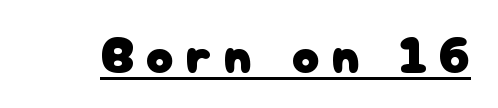
Display-style spreading of the glyphs; the letterfit is very open. Proportional: the letters do not fall into vertical columns. The axis of the letterforms is exactly vertical. Is this a sans? Yes — the strokes have no serifs. A continuous stroke trails under the words, as in a hyperlink.
